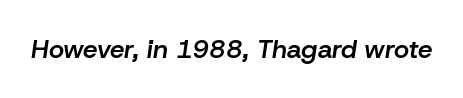
{"italic": "yes", "lean": "right", "slant_degrees": 8, "bold": "semi", "underline": "no", "letter_spacing": "normal", "letter_spacing_em": 0.0, "glyph_px": 26}
